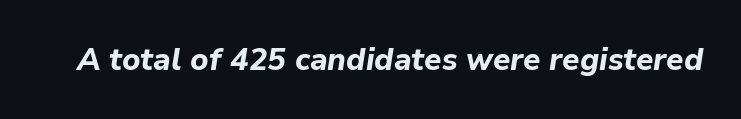
Is the type slanted? Yes — the strokes lean at a clear angle. A dark, heavy texture on the line: the type is bold. Inter-character spacing is left at the font's built-in metrics. A clean baseline with only descenders dipping below it. Do the characters align in a grid? No, the font is proportional.
